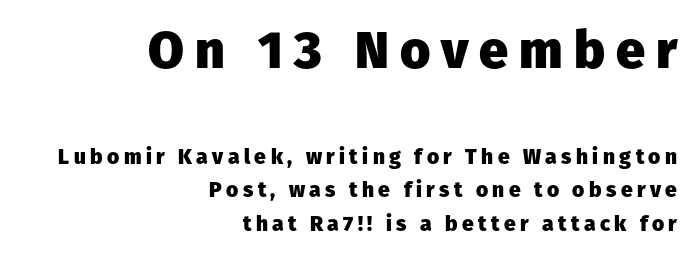
Q: Is the text bold? A: Yes.
Q: Is the text italic (slanted)? A: No, it is upright.
Q: Is the typeface a serif or a sans-serif typeface? A: Sans-serif.
Q: Is the text underlined? A: No.
Q: How is the paragraph aligned? A: Right-aligned.
Q: Is the spacing between letters normal or unusually wide? A: Unusually wide.
Q: Is the spacing between lines tight, normal or loose? A: Normal.
Q: Which block of text is set in a larger size, the first (top) or the second (bottom)? A: The first (top) one.
Q: Width (condensed, normal, or wide)? A: Normal.
Q: Stroke contrast? A: Low.
Q: x-height? A: Medium.
Q: Monospaced? A: No.
